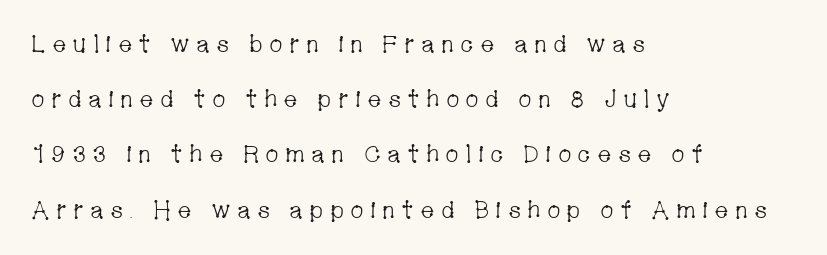
The image shows 24 px text type, upright; set left-aligned, loose line spacing (2.3x), unusually wide letter spacing (+0.25 em), not underlined.
